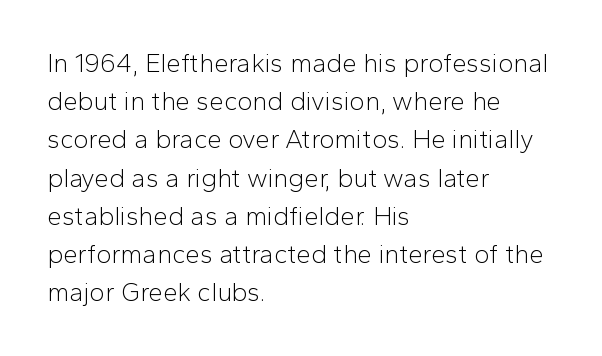
{"italic": "no", "bold": "no", "underline": "no", "align": "left", "line_spacing": "normal", "line_spacing_ratio": 1.47, "letter_spacing": "normal", "letter_spacing_em": 0.0, "glyph_px": 26}
